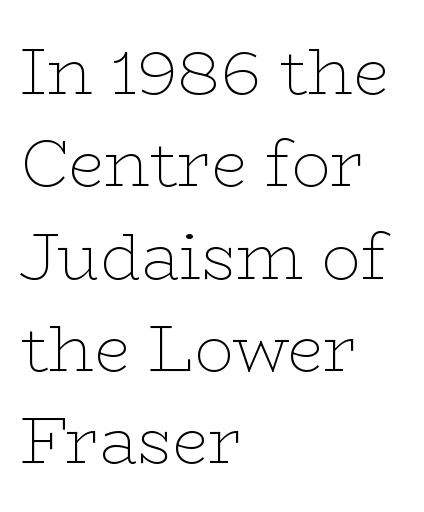
Tall strokes in this sample are plumb rather than angled. Unlike a clean sans, this face finishes its strokes with serifs. Letters have the restrained weight of plain body copy at most. Compared with typical body copy, the letter spacing here is the same.
